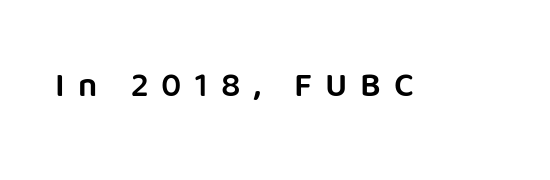
The image shows 34 px sans-serif type, upright; set unusually wide letter spacing (+0.39 em), not underlined; low stroke contrast and a large x-height.
